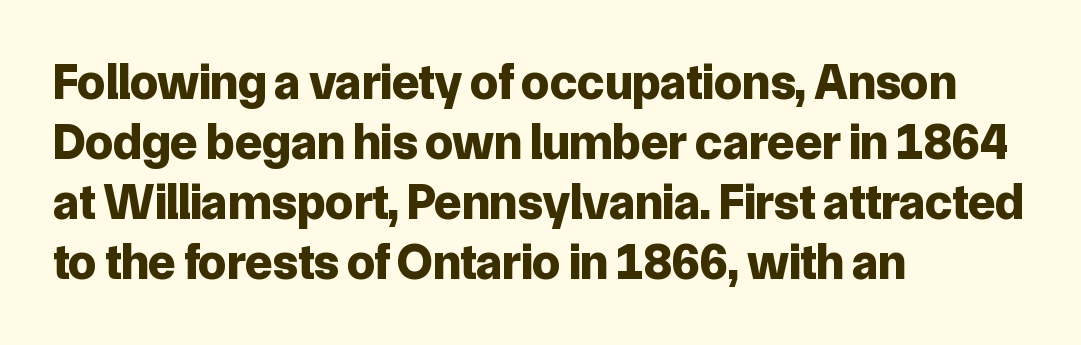
Q: Is the text bold? A: Yes.
Q: Is the text italic (slanted)? A: No, it is upright.
Q: Is the typeface a serif or a sans-serif typeface? A: Sans-serif.
Q: Is the text underlined? A: No.
Q: How is the paragraph aligned? A: Left-aligned.
Q: Is the spacing between letters normal or unusually wide? A: Normal.
Q: Width (condensed, normal, or wide)? A: Normal.
Q: Stroke contrast? A: Low.
Q: x-height? A: Medium.
Q: Monospaced? A: No.
